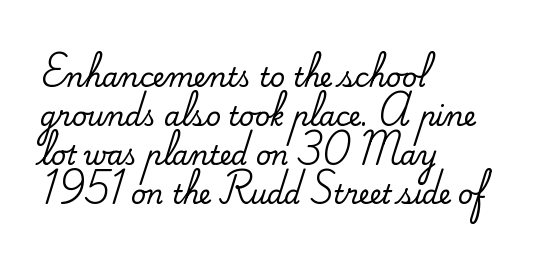
Q: Is the text italic (slanted)? A: Yes.
Q: Is the text underlined? A: No.
Q: How is the paragraph aligned? A: Left-aligned.
Q: Is the spacing between letters normal or unusually wide? A: Normal.
Q: Is the spacing between lines tight, normal or loose? A: Normal.
